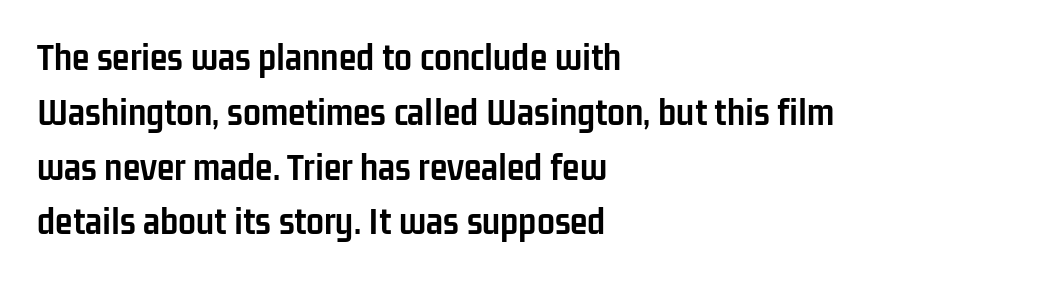
The image shows 40 px semibold, condensed sans-serif type, upright; set left-aligned, normal line spacing (1.37x), normal letter spacing, not underlined; low stroke contrast and a medium x-height.
